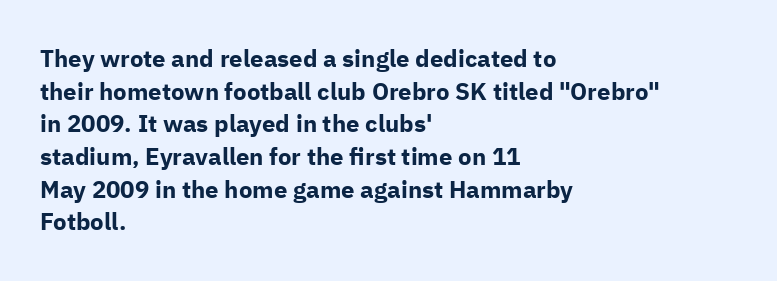
The rendering uses a moderate line-height, typical for paragraphs. The typography opts for an upright posture over an oblique one. Each word holds together tightly as a unit, with standard inter-letter gaps. Left-aligned paragraph, ragged on the right. The sample has been set heavy, in full bold. The string is rendered with underlining switched off.
